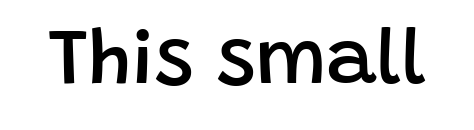
Each word holds together tightly as a unit, with standard inter-letter gaps. The face used here is a sans, in the tradition of grotesques and geometrics. Its strokes are somewhat broadened, the hallmark of semibold type. This is roman type, the default non-slanted kind. The strip under each line holds only bare page. Think of a printed novel: that variable character pitch is what you see here.
